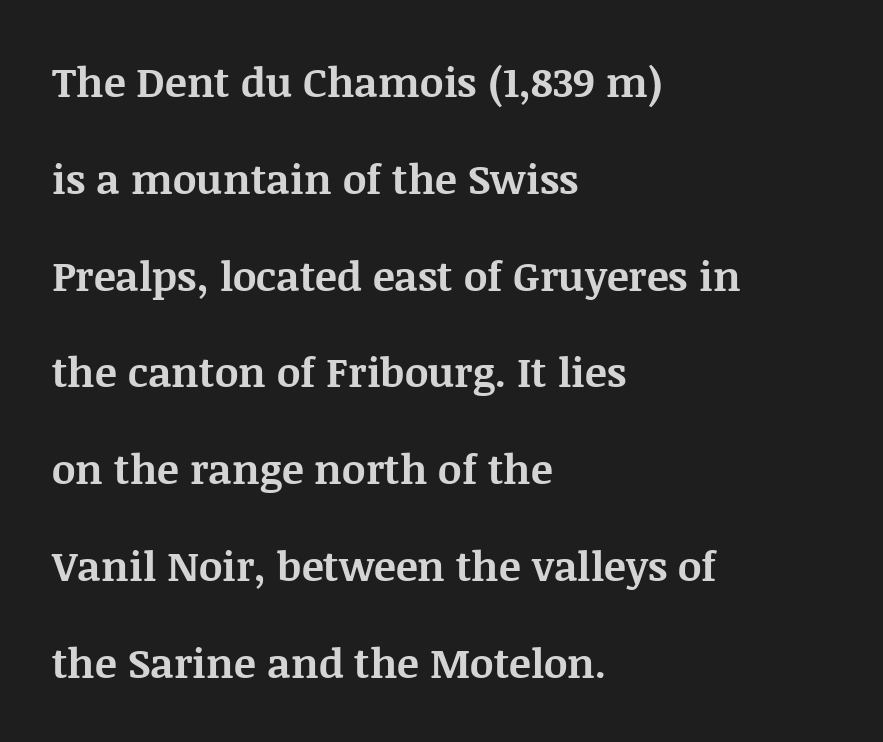
This is roman type, the default non-slanted kind. Look at the stroke-to-counter ratio: heavy, a bold. The designer went with a serif here, giving each stem small feet. The rendering keeps characters at their native spacing.
